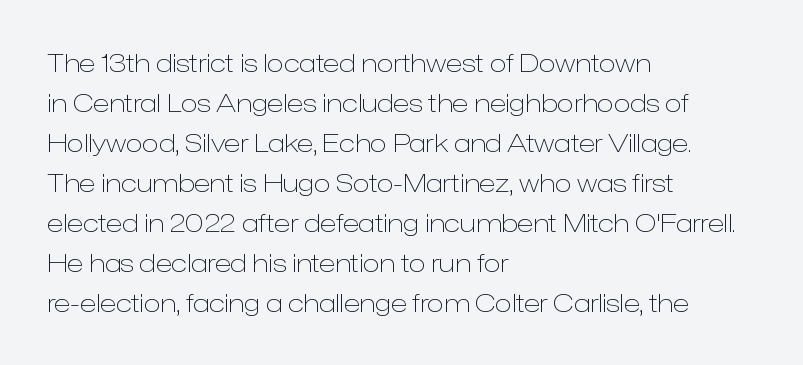
{"italic": "no", "bold": "no", "underline": "no", "align": "left", "line_spacing": "normal", "line_spacing_ratio": 1.6, "letter_spacing": "normal", "letter_spacing_em": 0.0, "glyph_px": 25}
